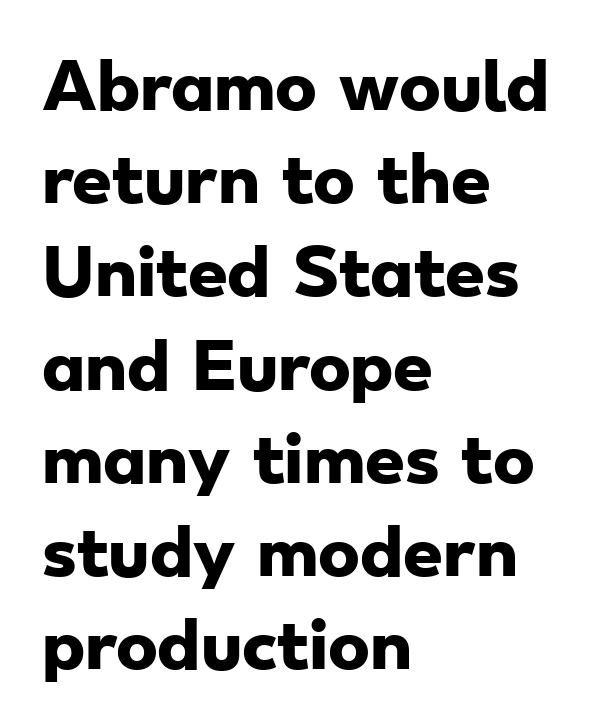
Q: Is the text bold? A: Yes.
Q: Is the typeface a serif or a sans-serif typeface? A: Sans-serif.
Q: Is the text underlined? A: No.
Q: How is the paragraph aligned? A: Left-aligned.
Q: Is the spacing between letters normal or unusually wide? A: Normal.
Q: Is the spacing between lines tight, normal or loose? A: Normal.
Q: Width (condensed, normal, or wide)? A: Wide.
Q: Stroke contrast? A: Low.
Q: x-height? A: Small.
Q: Monospaced? A: No.
